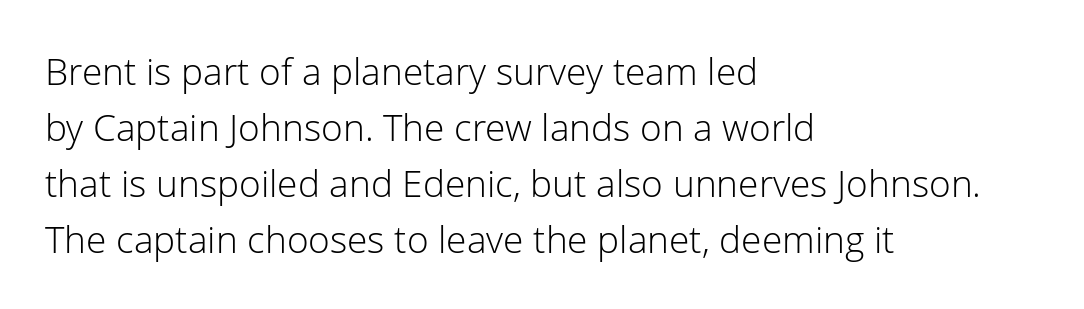
Q: Is the text bold? A: No.
Q: Is the text italic (slanted)? A: No, it is upright.
Q: Is the typeface a serif or a sans-serif typeface? A: Sans-serif.
Q: Is the text underlined? A: No.
Q: How is the paragraph aligned? A: Left-aligned.
Q: Is the spacing between letters normal or unusually wide? A: Normal.
Q: Is the spacing between lines tight, normal or loose? A: Normal.
Q: Width (condensed, normal, or wide)? A: Normal.
Q: Stroke contrast? A: Low.
Q: x-height? A: Medium.
Q: Monospaced? A: No.
